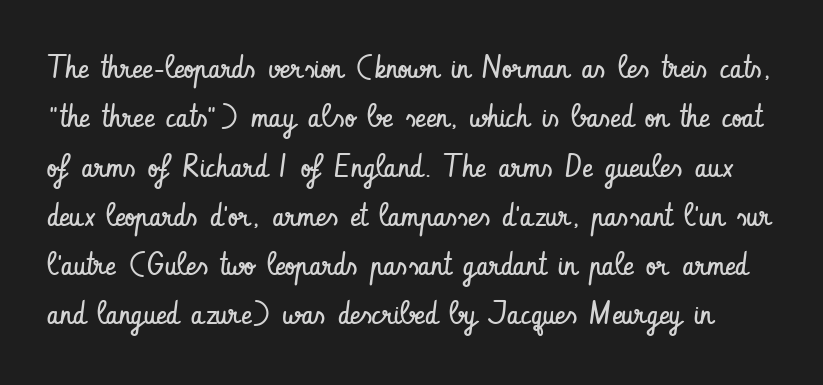
Q: Is the text bold? A: No.
Q: Is the text italic (slanted)? A: No, it is upright.
Q: Is the typeface a serif or a sans-serif typeface? A: Sans-serif.
Q: Is the text underlined? A: No.
Q: Is the spacing between letters normal or unusually wide? A: Normal.
Q: Is the spacing between lines tight, normal or loose? A: Normal.
Q: Width (condensed, normal, or wide)? A: Condensed.
Q: Stroke contrast? A: Low.
Q: x-height? A: Small.
Q: Monospaced? A: No.
